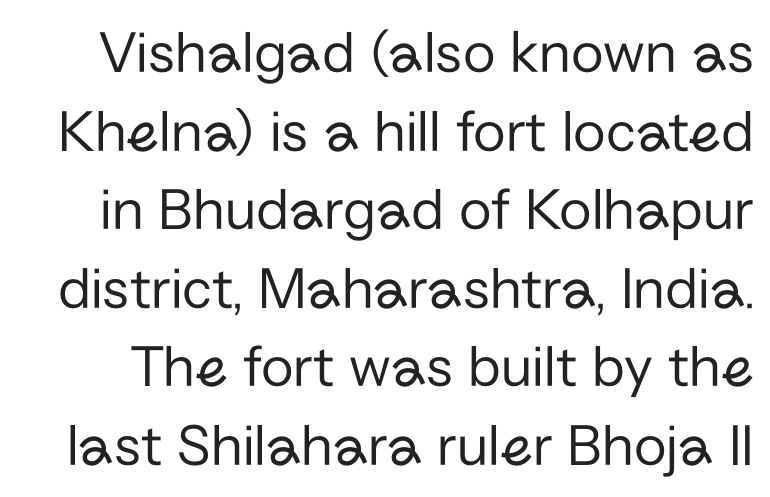
The image shows 60 px regular-weight sans-serif type, upright; set normal line spacing (1.31x), normal letter spacing, not underlined; low stroke contrast and a medium x-height.
